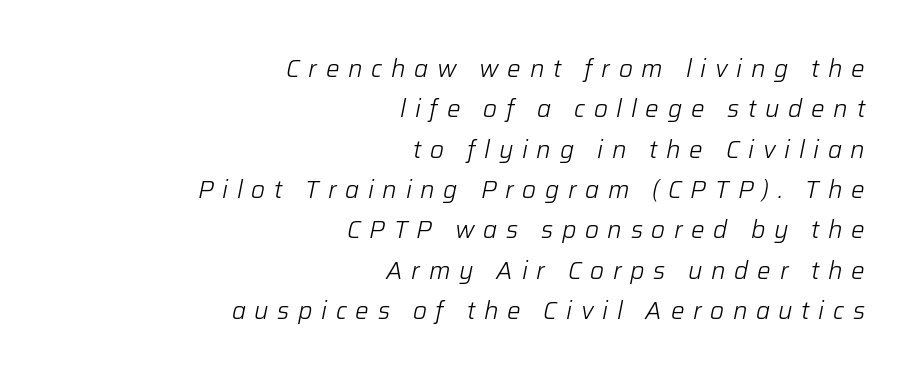
Q: Is the text bold? A: No.
Q: Is the text italic (slanted)? A: Yes, it leans right by about 12 degrees.
Q: Is the text underlined? A: No.
Q: How is the paragraph aligned? A: Right-aligned.
Q: Is the spacing between letters normal or unusually wide? A: Unusually wide.
Q: Is the spacing between lines tight, normal or loose? A: Normal.
